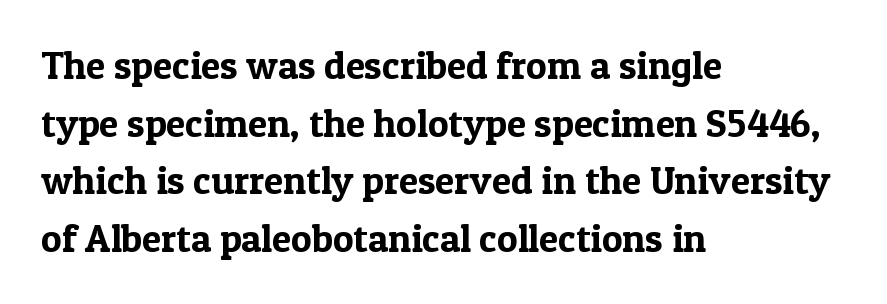
Q: Is the text italic (slanted)? A: No, it is upright.
Q: Is the typeface a serif or a sans-serif typeface? A: Serif.
Q: Is the text underlined? A: No.
Q: How is the paragraph aligned? A: Left-aligned.
Q: Is the spacing between letters normal or unusually wide? A: Normal.
Q: Is the spacing between lines tight, normal or loose? A: Normal.
Q: Width (condensed, normal, or wide)? A: Normal.
Q: x-height? A: Medium.
Q: Monospaced? A: No.
